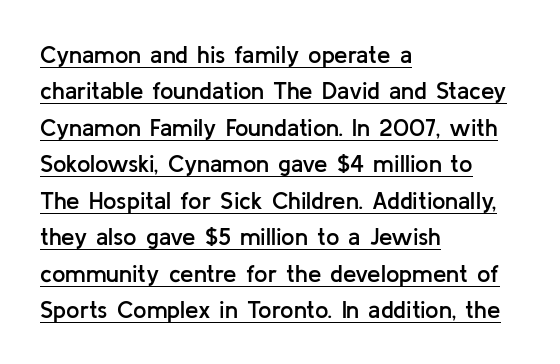
The image shows 24 px text type, upright; set left-aligned, normal line spacing (1.52x), normal letter spacing, underlined.
